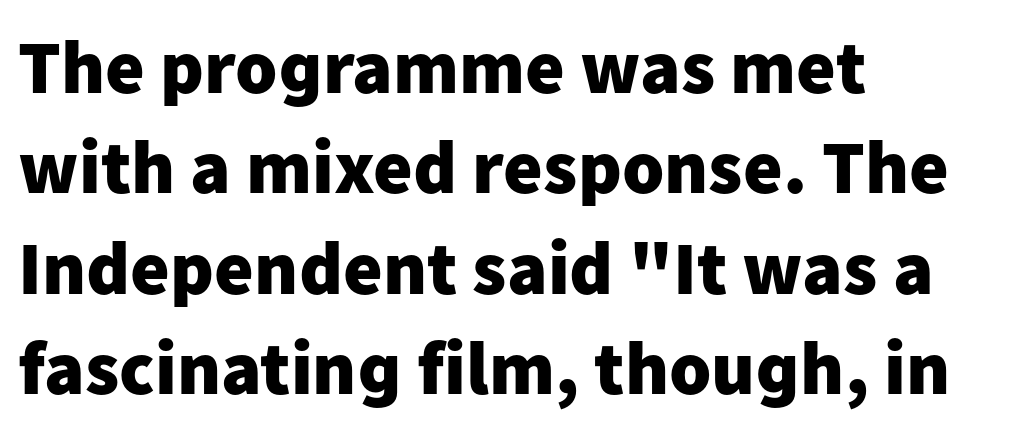
Q: Is the text bold? A: Yes.
Q: Is the text italic (slanted)? A: No, it is upright.
Q: Is the typeface a serif or a sans-serif typeface? A: Sans-serif.
Q: Is the text underlined? A: No.
Q: How is the paragraph aligned? A: Left-aligned.
Q: Is the spacing between letters normal or unusually wide? A: Normal.
Q: Is the spacing between lines tight, normal or loose? A: Normal.
Q: Width (condensed, normal, or wide)? A: Normal.
Q: Stroke contrast? A: Low.
Q: x-height? A: Medium.
Q: Monospaced? A: No.
